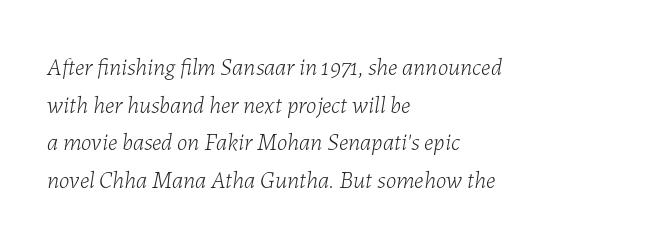
Just letters on the line, the space beneath them empty. The whole block is typeset with a tilt. There is no visible air inserted between adjacent glyphs. The passage shown is not bold in any degree. Layout note: lines flush left.
